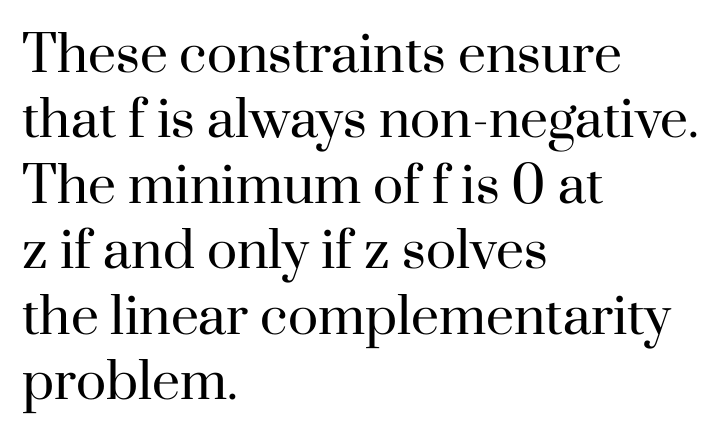
{"serif": "yes", "italic": "no", "bold": "no", "weight": "regular", "width": "normal", "stroke_contrast": "high", "x_height": "small", "monospaced": "no", "underline": "no", "align": "left", "line_spacing": "normal", "line_spacing_ratio": 1.31, "letter_spacing": "normal", "letter_spacing_em": 0.0, "glyph_px": 50}
